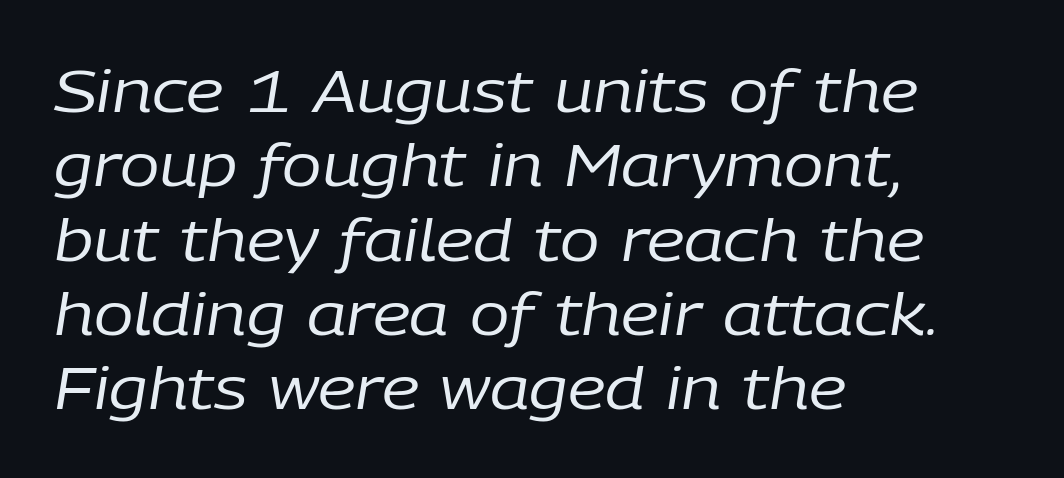
{"italic": "yes", "lean": "right", "slant_degrees": 9, "bold": "no", "weight": "regular", "width": "normal", "stroke_contrast": "low", "x_height": "medium", "monospaced": "no", "underline": "no", "align": "left", "line_spacing": "normal", "line_spacing_ratio": 1.26, "letter_spacing": "normal", "letter_spacing_em": 0.0, "glyph_px": 59}
